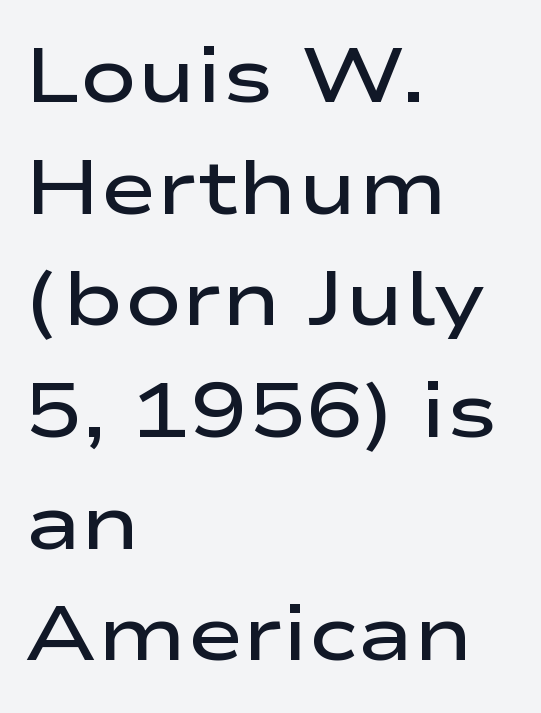
The image shows 77 px semibold, wide sans-serif type, upright; set left-aligned, normal line spacing (1.45x), normal letter spacing, not underlined; low stroke contrast and a medium x-height.
